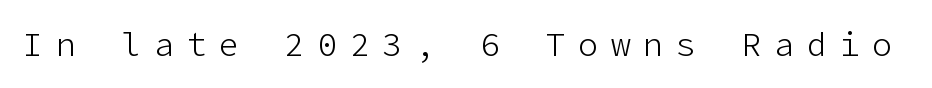
{"serif": "no", "italic": "no", "bold": "no", "weight": "light", "width": "normal", "stroke_contrast": "low", "x_height": "medium", "underline": "no", "letter_spacing": "wide", "letter_spacing_em": 0.39, "glyph_px": 33}
